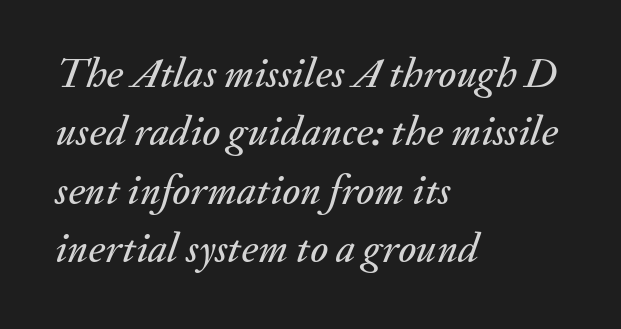
Q: Is the text italic (slanted)? A: Yes, it leans right by about 20 degrees.
Q: Is the text underlined? A: No.
Q: How is the paragraph aligned? A: Left-aligned.
Q: Is the spacing between letters normal or unusually wide? A: Normal.
Q: Is the spacing between lines tight, normal or loose? A: Normal.
Q: Width (condensed, normal, or wide)? A: Normal.
Q: Stroke contrast? A: Medium.
Q: x-height? A: Small.
Q: Monospaced? A: No.
